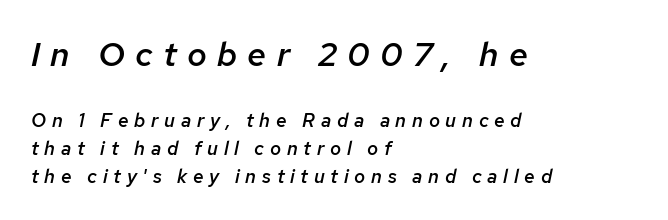
Q: Is the text bold? A: Semi-bold.
Q: Is the text italic (slanted)? A: Yes, it leans right by about 12 degrees.
Q: Is the text underlined? A: No.
Q: How is the paragraph aligned? A: Left-aligned.
Q: Is the spacing between letters normal or unusually wide? A: Unusually wide.
Q: Is the spacing between lines tight, normal or loose? A: Normal.
Q: Which block of text is set in a larger size, the first (top) or the second (bottom)? A: The first (top) one.
Q: Width (condensed, normal, or wide)? A: Normal.
Q: Stroke contrast? A: Low.
Q: x-height? A: Medium.
Q: Monospaced? A: No.
